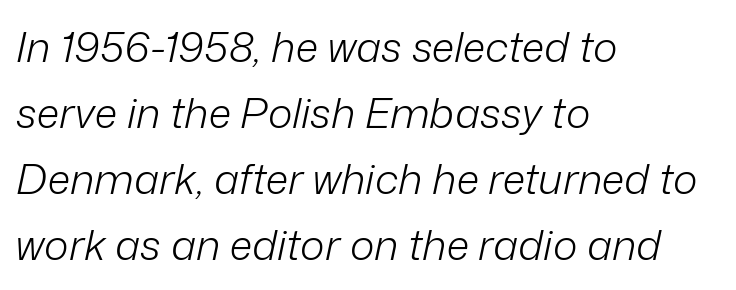
Compared with typical paragraphs, the rows here are spaced about the same. The text block is weighted toward the left margin, trailing off unevenly rightward. Any mark beneath the type? The region is blank. The face used here is proportionally spaced, like ordinary book or web type. Would a proofreader flag this as italicized? Yes. The tracking reads as untouched default to a designer's eye.
